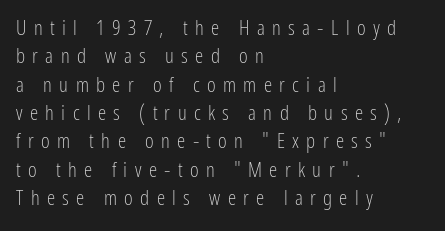
Here the glyphs are tracked loosely, breaking word shapes into spaced letters. A quiet, ordinary-to-light weight characterises the typeface. Interline gaps are of average width in this sample. The baseline area is clear. The typography opts for an upright posture over an oblique one.
